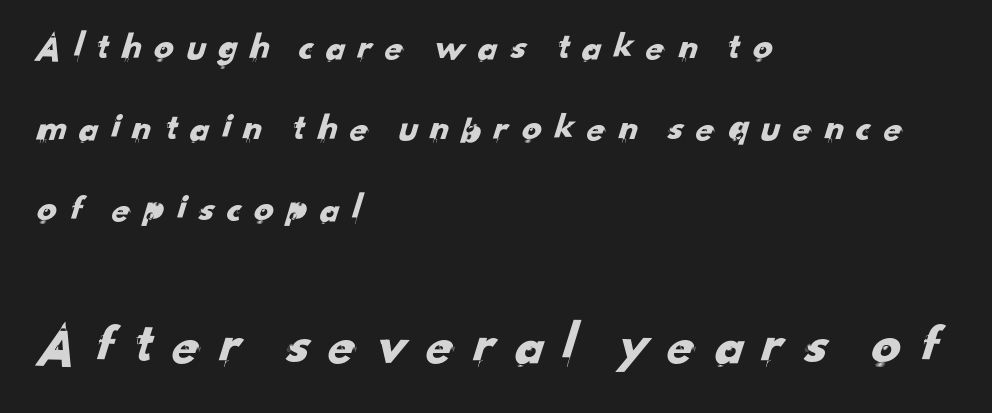
Do the characters align in a grid? No, the font is proportional. Of the two passages, the one underneath uses the larger point size. This sample uses expanded letter spacing, leaving extra air between glyphs. Reading down the block, your eye returns to a fixed left position each line.
